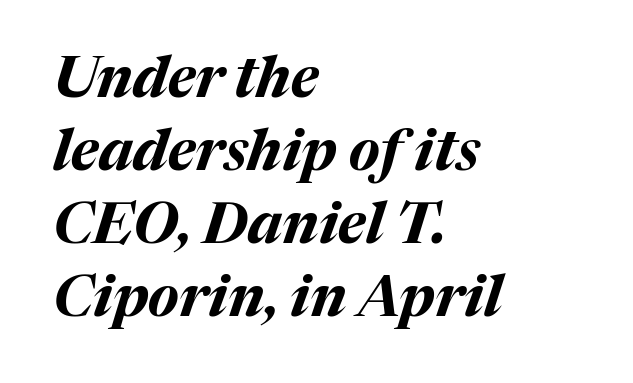
The image shows 57 px bold type, italic (leaning right); set left-aligned, normal line spacing (1.28x), normal letter spacing, not underlined; medium stroke contrast and a medium x-height.
